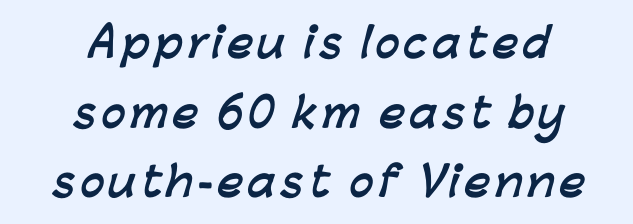
The image shows 40 px semibold sans-serif type; set centered, line spacing 1.74x, not underlined; low stroke contrast and a medium x-height.
